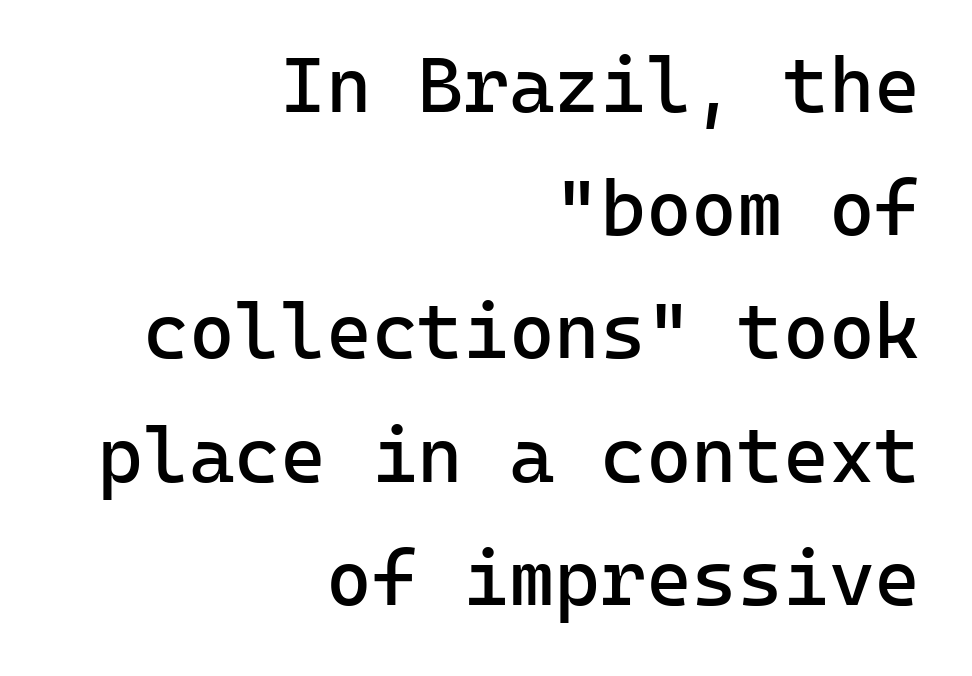
{"serif": "no", "italic": "no", "bold": "no", "weight": "regular", "width": "normal", "stroke_contrast": "low", "x_height": "medium", "monospaced": "yes", "underline": "no", "align": "right", "line_spacing": "normal", "line_spacing_ratio": 1.58, "letter_spacing": "normal", "letter_spacing_em": 0.0, "glyph_px": 78}
